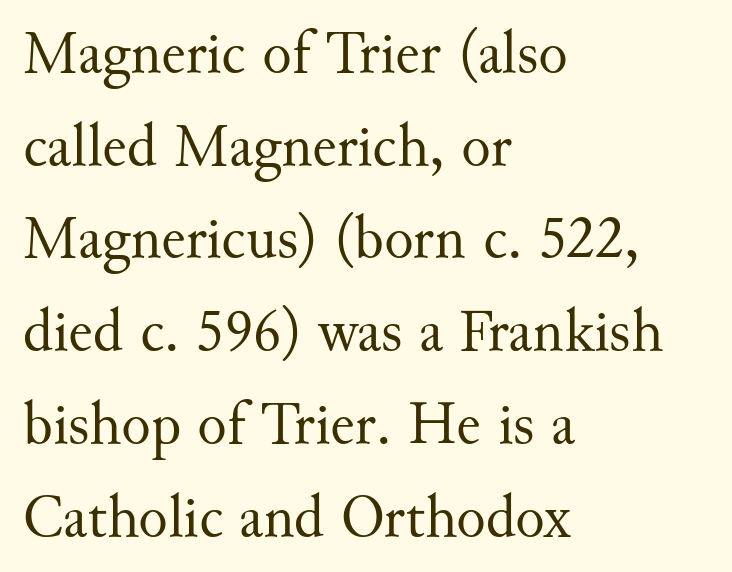
Looks like regular typesetting: each glyph gets only the width it needs. Stem width sits at or under what a default text font uses. To sum up the face: it has serifs. Letter spacing: default.
